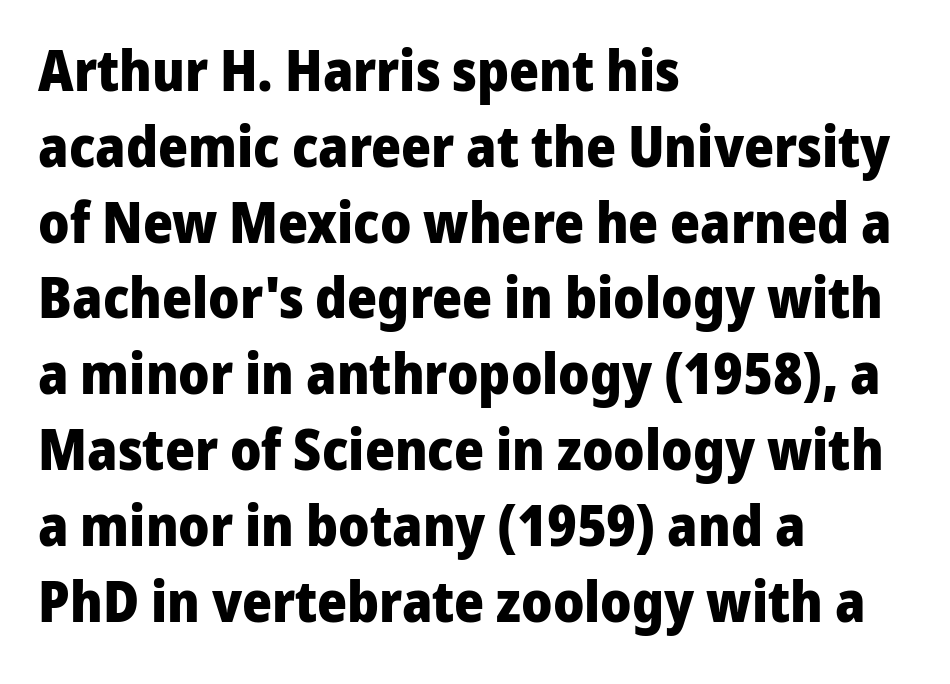
{"serif": "no", "italic": "no", "bold": "yes", "weight": "heavy", "width": "normal", "stroke_contrast": "low", "x_height": "medium", "monospaced": "no", "underline": "no", "align": "left", "line_spacing": "normal", "line_spacing_ratio": 1.33, "letter_spacing": "normal", "letter_spacing_em": 0.0, "glyph_px": 57}
